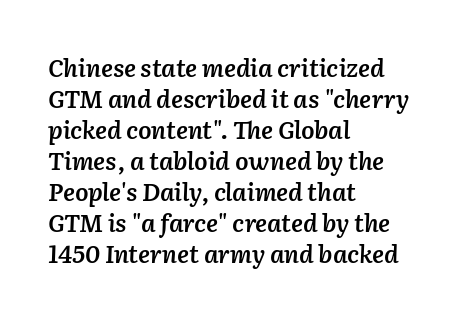
Q: Is the text bold? A: Semi-bold.
Q: Is the text italic (slanted)? A: Yes, it leans right by about 2 degrees.
Q: Is the text underlined? A: No.
Q: How is the paragraph aligned? A: Left-aligned.
Q: Is the spacing between letters normal or unusually wide? A: Normal.
Q: Is the spacing between lines tight, normal or loose? A: Normal.
